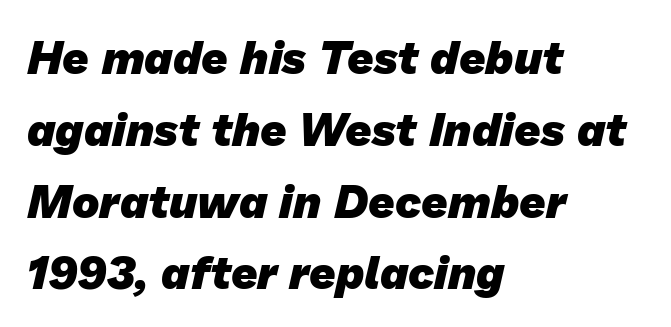
Q: Is the text bold? A: Yes.
Q: Is the typeface a serif or a sans-serif typeface? A: Sans-serif.
Q: Is the text underlined? A: No.
Q: How is the paragraph aligned? A: Left-aligned.
Q: Is the spacing between letters normal or unusually wide? A: Normal.
Q: Is the spacing between lines tight, normal or loose? A: Normal.
Q: Width (condensed, normal, or wide)? A: Normal.
Q: Stroke contrast? A: Low.
Q: x-height? A: Medium.
Q: Monospaced? A: No.
